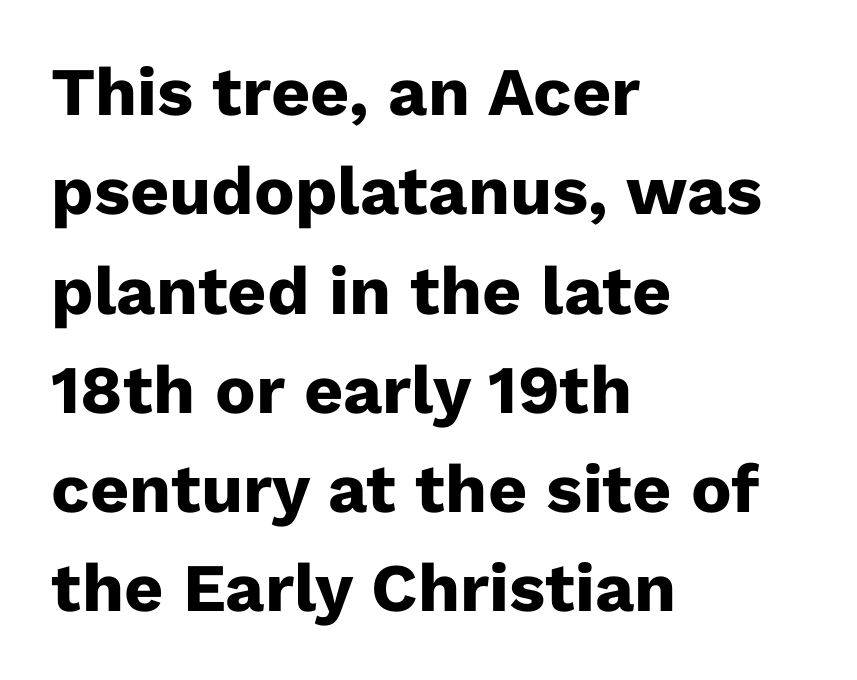
The image shows 68 px heavy sans-serif type, upright; set left-aligned, normal line spacing (1.46x), normal letter spacing, not underlined; low stroke contrast and a medium x-height.
